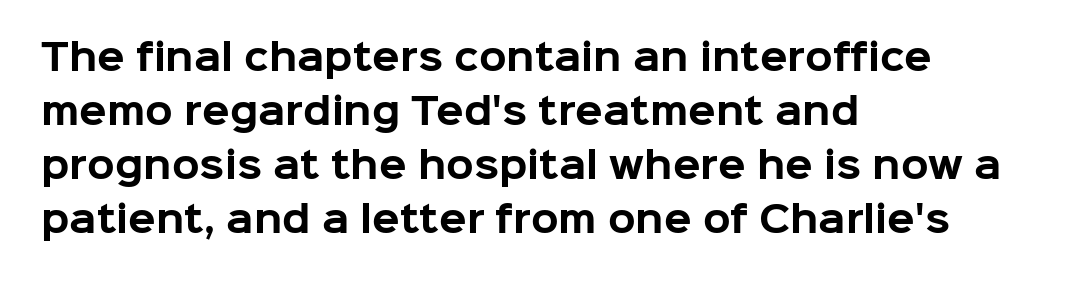
Each row of text sits above clean, open space. Left-aligned paragraph, ragged on the right. Here the glyphs are tracked normally, forming tight word shapes. Summary of vertical rhythm: regular, with standard interline spacing.
